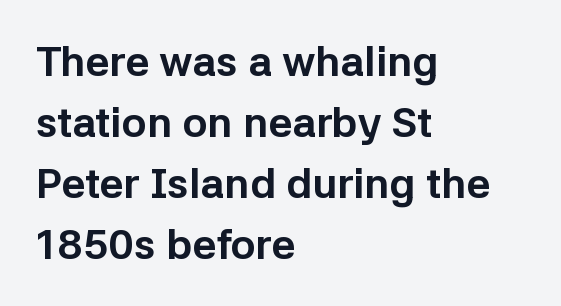
The image shows 42 px bold sans-serif type, upright; set left-aligned, normal line spacing (1.45x), normal letter spacing, not underlined; low stroke contrast and a medium x-height.
